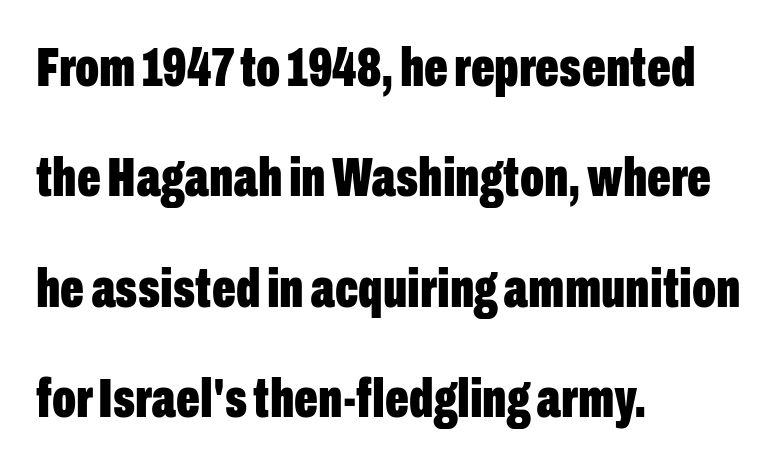
The image shows 56 px bold, condensed sans-serif type, upright; set left-aligned, loose line spacing (1.97x), normal letter spacing, not underlined; low stroke contrast and a medium x-height.
